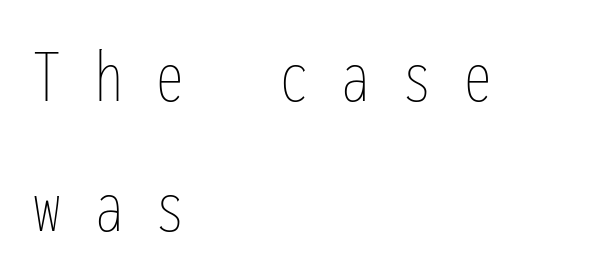
The image shows 79 px thin, condensed type, upright, monospaced; set left-aligned, normal line spacing (1.64x), unusually wide letter spacing (+0.43 em), not underlined; low stroke contrast and a medium x-height.
